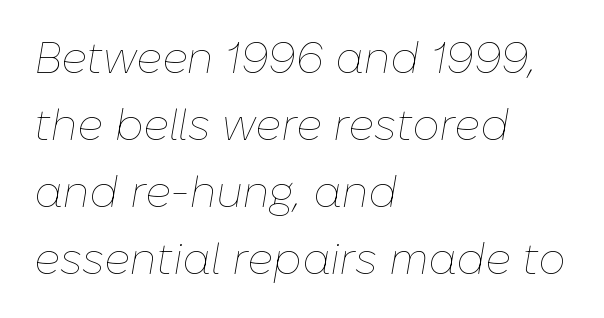
{"italic": "yes", "lean": "right", "slant_degrees": 10, "bold": "no", "weight": "thin", "width": "normal", "stroke_contrast": "low", "x_height": "medium", "monospaced": "no", "underline": "no", "align": "left", "line_spacing": "normal", "line_spacing_ratio": 1.56, "letter_spacing": "normal", "letter_spacing_em": 0.0, "glyph_px": 43}
